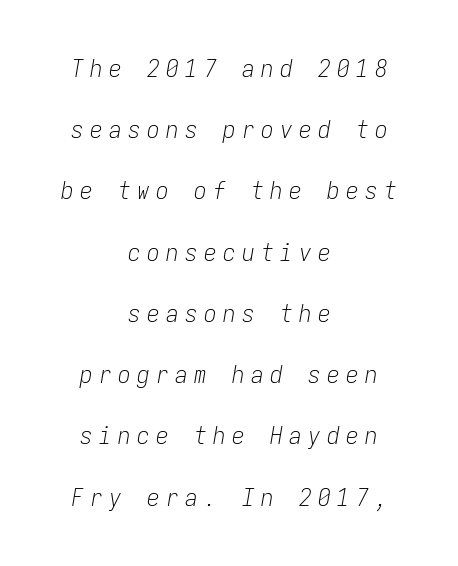
Q: Is the text bold? A: No.
Q: Is the text italic (slanted)? A: Yes, it leans right by about 9 degrees.
Q: Is the text underlined? A: No.
Q: How is the paragraph aligned? A: Centered.
Q: Is the spacing between letters normal or unusually wide? A: Unusually wide.
Q: Is the spacing between lines tight, normal or loose? A: Loose.
